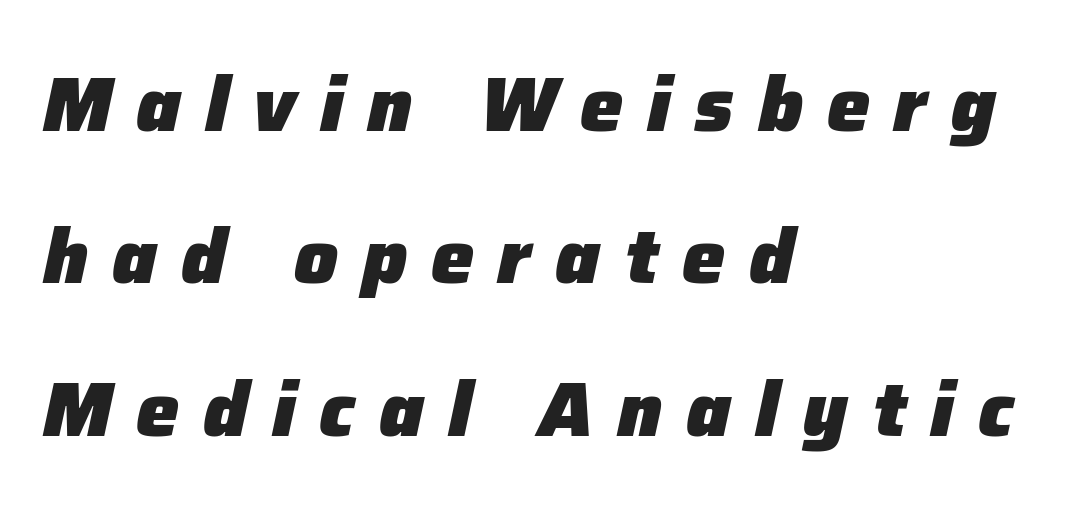
The image shows 77 px heavy type, italic (leaning right); set left-aligned, loose line spacing (1.98x), unusually wide letter spacing (+0.31 em), not underlined; low stroke contrast and a medium x-height.
